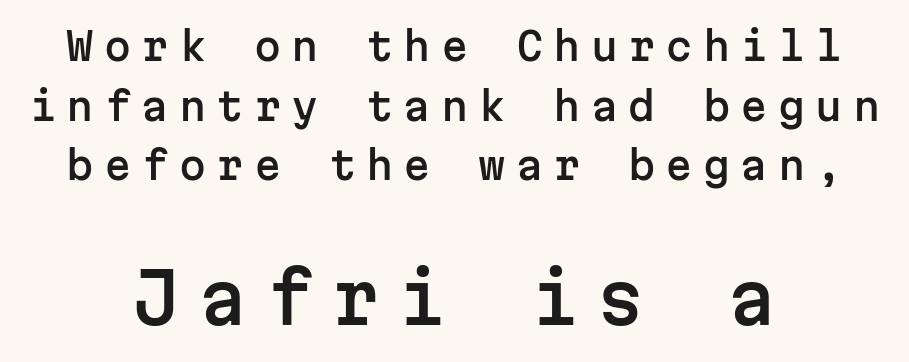
Q: Is the text italic (slanted)? A: No, it is upright.
Q: Is the typeface a serif or a sans-serif typeface? A: Sans-serif.
Q: Is the text underlined? A: No.
Q: How is the paragraph aligned? A: Centered.
Q: Is the spacing between letters normal or unusually wide? A: Unusually wide.
Q: Is the spacing between lines tight, normal or loose? A: Normal.
Q: Which block of text is set in a larger size, the first (top) or the second (bottom)? A: The second (bottom) one.
Q: Width (condensed, normal, or wide)? A: Normal.
Q: Stroke contrast? A: Low.
Q: x-height? A: Medium.
Q: Monospaced? A: Yes.
